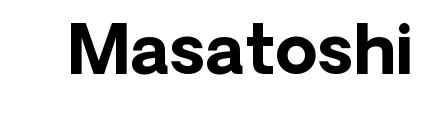
The letters advance in unequal steps, a hallmark of proportional type. Check under the words: just untouched page. Here the glyphs are tracked normally, forming tight word shapes. Pretty heavy lettering here — definitely bold. When letters stand straight like this, we call the style roman or upright. Font category for this specimen: sans-serif.
